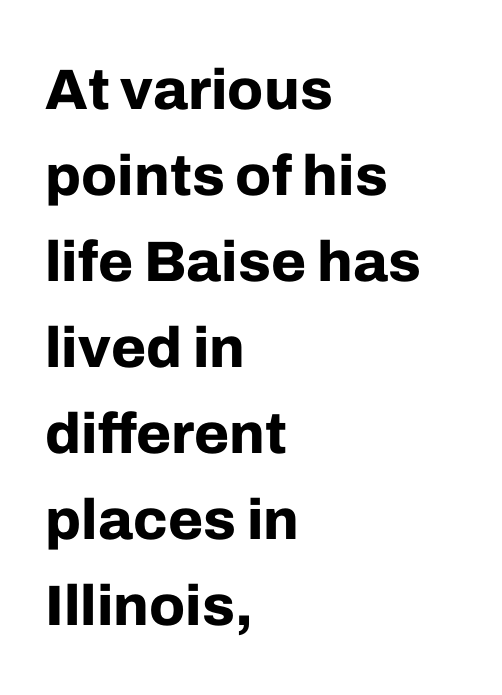
Q: Is the text bold? A: Yes.
Q: Is the text italic (slanted)? A: No, it is upright.
Q: Is the typeface a serif or a sans-serif typeface? A: Sans-serif.
Q: Is the text underlined? A: No.
Q: How is the paragraph aligned? A: Left-aligned.
Q: Is the spacing between letters normal or unusually wide? A: Normal.
Q: Is the spacing between lines tight, normal or loose? A: Normal.
Q: Width (condensed, normal, or wide)? A: Normal.
Q: Stroke contrast? A: Low.
Q: x-height? A: Medium.
Q: Monospaced? A: No.
